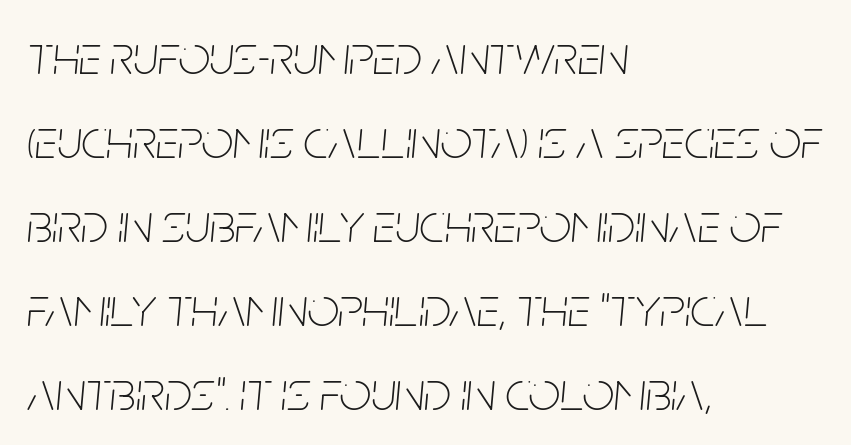
{"italic": "yes", "lean": "right", "slant_degrees": 5, "bold": "no", "weight": "thin", "width": "condensed", "stroke_contrast": "low", "x_height": "large", "monospaced": "no", "underline": "no", "align": "left", "line_spacing": "normal", "line_spacing_ratio": 1.5, "letter_spacing": "normal", "letter_spacing_em": 0.0, "glyph_px": 56}
